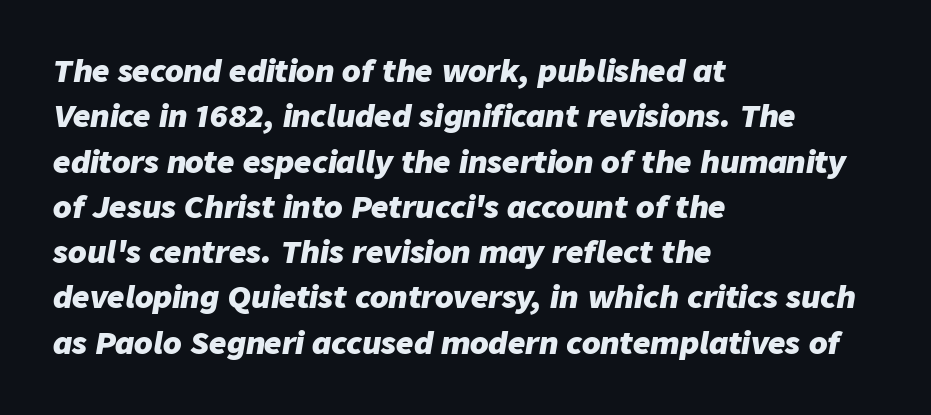
{"italic": "yes", "lean": "right", "slant_degrees": 9, "bold": "yes", "weight": "heavy", "width": "normal", "stroke_contrast": "low", "x_height": "medium", "monospaced": "no", "underline": "no", "align": "left", "line_spacing": "normal", "line_spacing_ratio": 1.51, "letter_spacing": "normal", "letter_spacing_em": 0.0, "glyph_px": 30}
